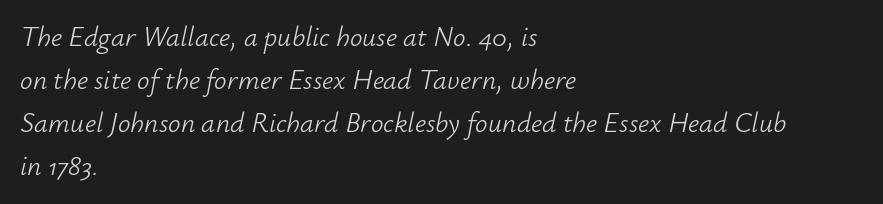
The image shows 28 px light type, italic (leaning right); set left-aligned, normal line spacing (1.53x), normal letter spacing, not underlined; low stroke contrast and a small x-height.
